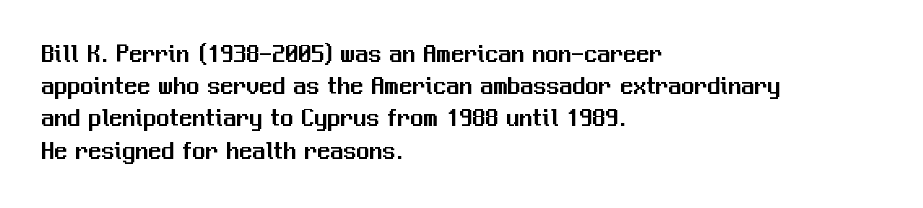
The image shows 26 px text type, upright; set left-aligned, line spacing 1.24x, normal letter spacing, not underlined.
